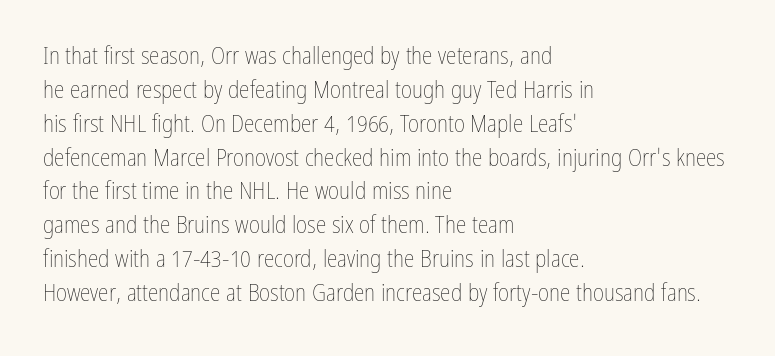
The image shows 24 px text type, upright; set left-aligned, normal line spacing (1.41x), normal letter spacing, not underlined.
